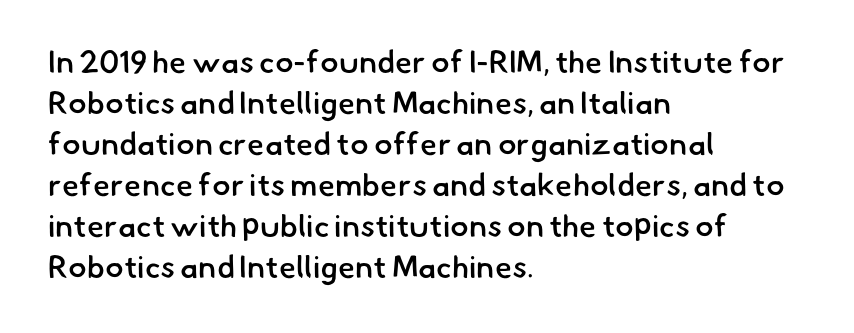
Q: Is the text bold? A: Semi-bold.
Q: Is the typeface a serif or a sans-serif typeface? A: Sans-serif.
Q: Is the text underlined? A: No.
Q: How is the paragraph aligned? A: Left-aligned.
Q: Is the spacing between letters normal or unusually wide? A: Normal.
Q: Is the spacing between lines tight, normal or loose? A: Normal.
Q: Width (condensed, normal, or wide)? A: Normal.
Q: Stroke contrast? A: Low.
Q: x-height? A: Small.
Q: Monospaced? A: No.
